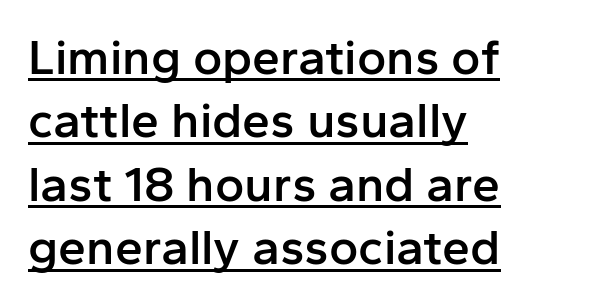
Does extra space separate the letters? No, they use regular spacing. The font's upright variant was chosen for this text. You could not count columns in this text — the font is proportionally spaced. The rag falls on the right side of this text block.
